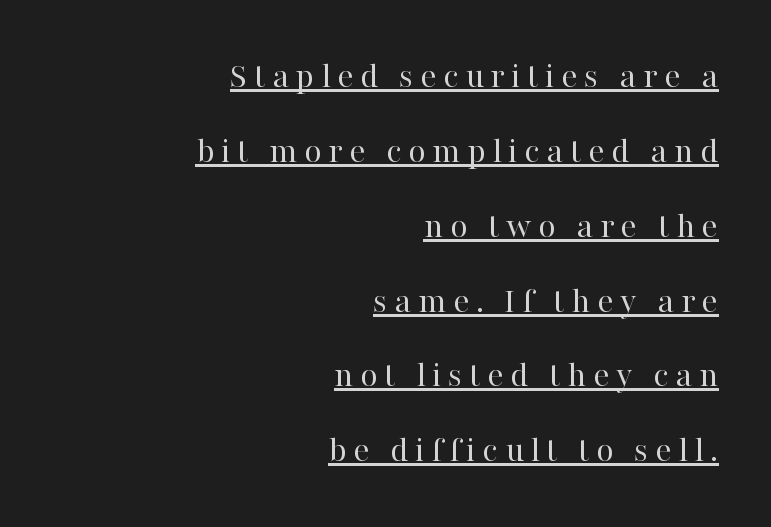
Q: Is the text bold? A: No.
Q: Is the text italic (slanted)? A: No, it is upright.
Q: Is the typeface a serif or a sans-serif typeface? A: Serif.
Q: Is the text underlined? A: Yes.
Q: How is the paragraph aligned? A: Right-aligned.
Q: Is the spacing between lines tight, normal or loose? A: Loose.
Q: Width (condensed, normal, or wide)? A: Normal.
Q: Stroke contrast? A: High.
Q: x-height? A: Medium.
Q: Monospaced? A: No.
